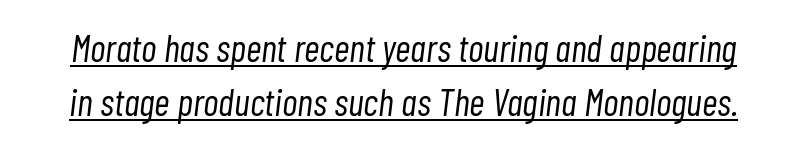
Spacing between characters is what you'd get straight out of the box. Glance below the letters and you will spot a drawn line. In terms of leading, this rendering sits right in the middle. Is this a fixed-width face? No — the glyphs have proportional, varying widths.
